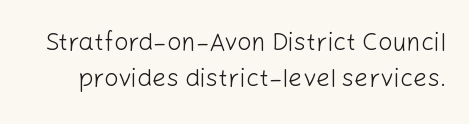
The image shows 25 px text type, upright; set normal line spacing (1.43x), normal letter spacing, not underlined.
